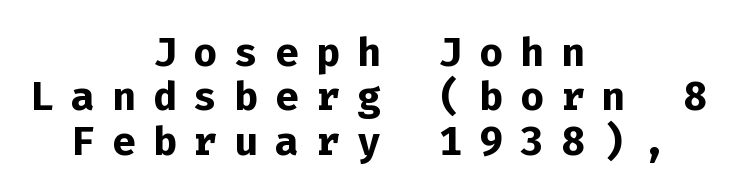
{"serif": "no", "italic": "no", "bold": "yes", "weight": "bold", "width": "normal", "stroke_contrast": "low", "x_height": "medium", "monospaced": "yes", "underline": "no", "align": "center", "line_spacing": "tight", "line_spacing_ratio": 1.11, "letter_spacing": "wide", "letter_spacing_em": 0.42, "glyph_px": 40}
